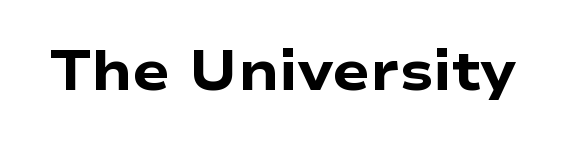
Q: Is the text bold? A: Yes.
Q: Is the text italic (slanted)? A: No, it is upright.
Q: Is the typeface a serif or a sans-serif typeface? A: Sans-serif.
Q: Is the text underlined? A: No.
Q: Is the spacing between letters normal or unusually wide? A: Normal.
Q: Width (condensed, normal, or wide)? A: Wide.
Q: Stroke contrast? A: Low.
Q: x-height? A: Medium.
Q: Monospaced? A: No.
